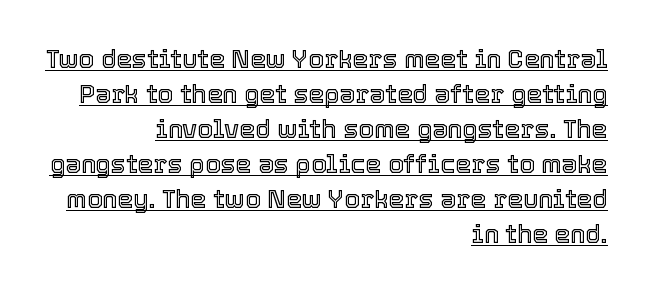
Q: Is the text italic (slanted)? A: No, it is upright.
Q: Is the text underlined? A: Yes.
Q: How is the paragraph aligned? A: Right-aligned.
Q: Is the spacing between letters normal or unusually wide? A: Normal.
Q: Is the spacing between lines tight, normal or loose? A: Normal.
